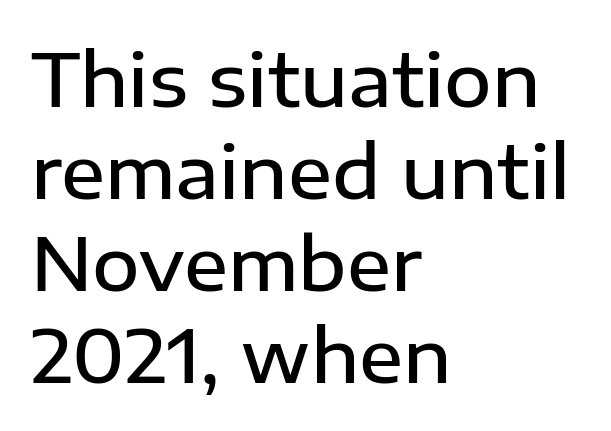
{"serif": "no", "italic": "no", "bold": "semi", "weight": "semibold", "width": "normal", "stroke_contrast": "low", "x_height": "medium", "monospaced": "no", "underline": "no", "align": "left", "line_spacing": "normal", "line_spacing_ratio": 1.26, "letter_spacing": "normal", "letter_spacing_em": 0.0, "glyph_px": 73}
